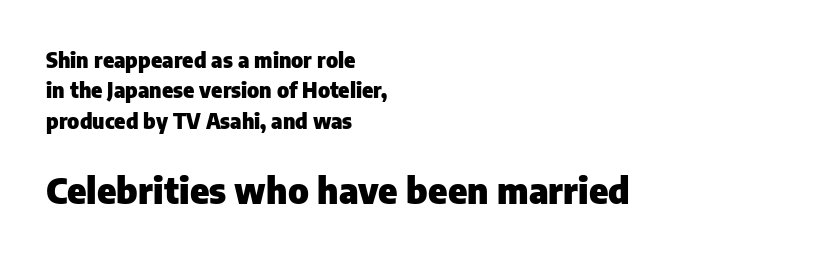
The image shows 36 px heavy sans-serif type, upright; set left-aligned, normal line spacing (1.45x), normal letter spacing, not underlined; the second (bottom) block is 1.71x larger; low stroke contrast and a medium x-height.
